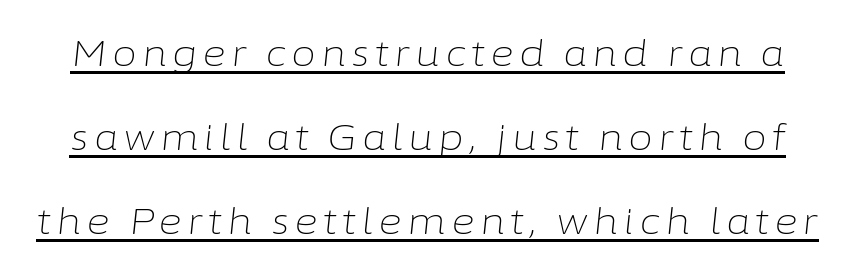
Is there much room between lines? Yes — plenty of vertical air separates them. Note the varied advance widths — an 'i' is clearly narrower than an 'm'. Descenders here cross a horizontal rule under the line. Rendered with sloped, italic letterforms.
